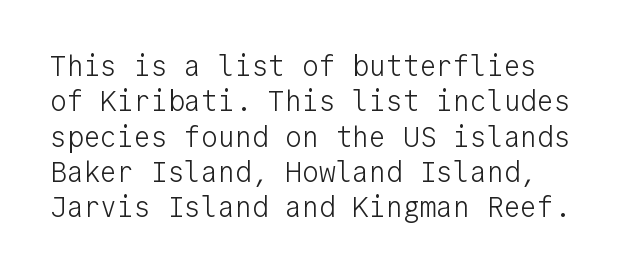
Q: Is the text bold? A: No.
Q: Is the text italic (slanted)? A: No, it is upright.
Q: Is the typeface a serif or a sans-serif typeface? A: Sans-serif.
Q: Is the text underlined? A: No.
Q: Is the spacing between letters normal or unusually wide? A: Normal.
Q: Is the spacing between lines tight, normal or loose? A: Normal.
Q: Width (condensed, normal, or wide)? A: Normal.
Q: Stroke contrast? A: Low.
Q: x-height? A: Medium.
Q: Monospaced? A: Yes.
